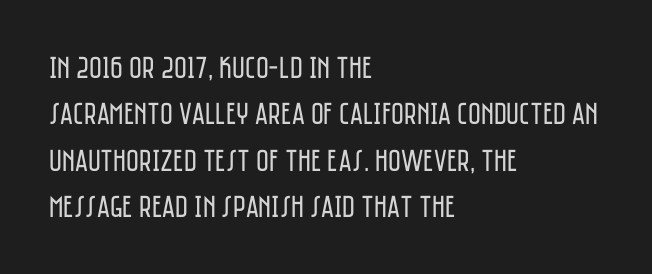
{"serif": "no", "italic": "no", "bold": "no", "weight": "regular", "width": "condensed", "stroke_contrast": "low", "x_height": "large", "monospaced": "no", "underline": "no", "align": "left", "line_spacing": "normal", "line_spacing_ratio": 1.5, "letter_spacing": "normal", "letter_spacing_em": 0.0, "glyph_px": 31}
